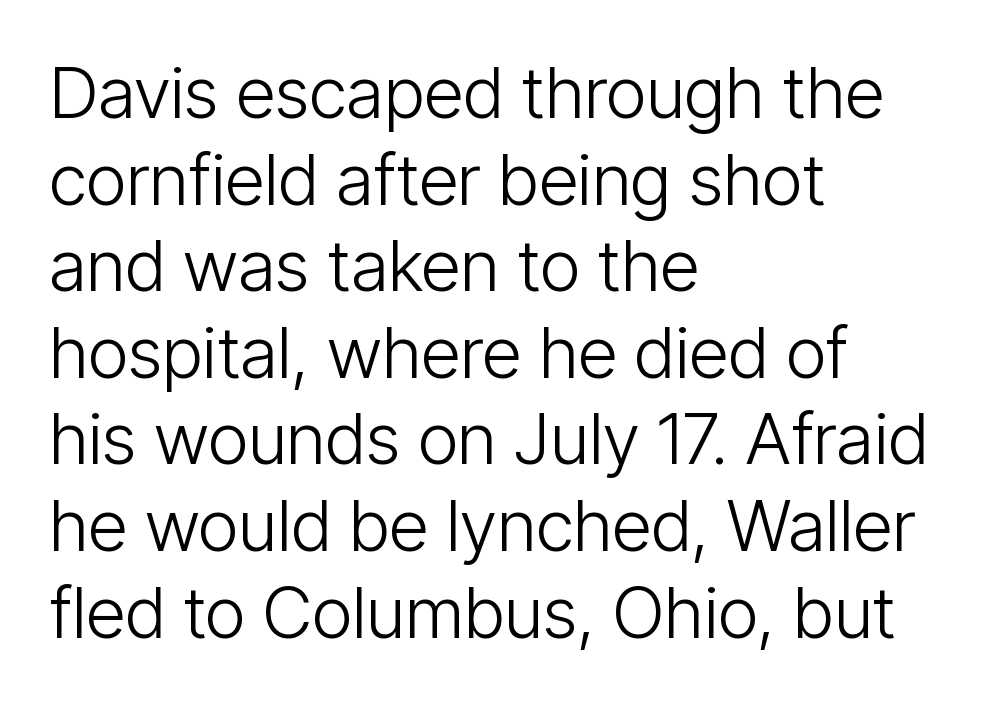
{"serif": "no", "italic": "no", "bold": "no", "weight": "light", "width": "condensed", "stroke_contrast": "low", "x_height": "medium", "monospaced": "no", "underline": "no", "align": "left", "line_spacing_ratio": 1.22, "letter_spacing": "normal", "letter_spacing_em": 0.0, "glyph_px": 71}
